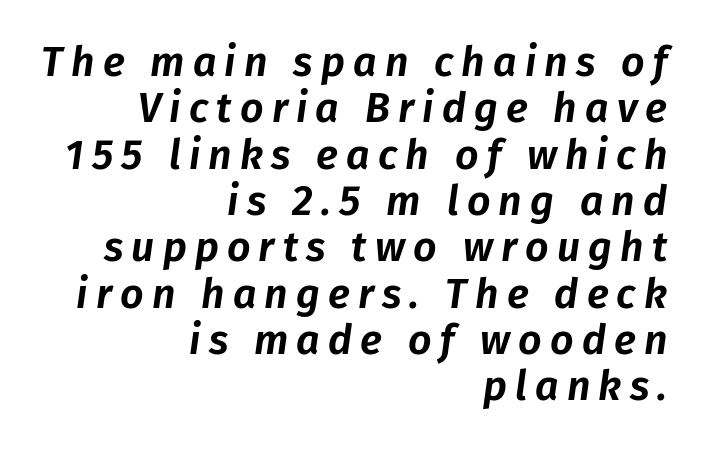
Notice how the passage keeps a crisp vertical edge on the right only. Tracking value appears strongly positive — letters spread wide. Emphasis-style slanted type is in use. Varying glyph widths throughout — classic text-font behaviour.
